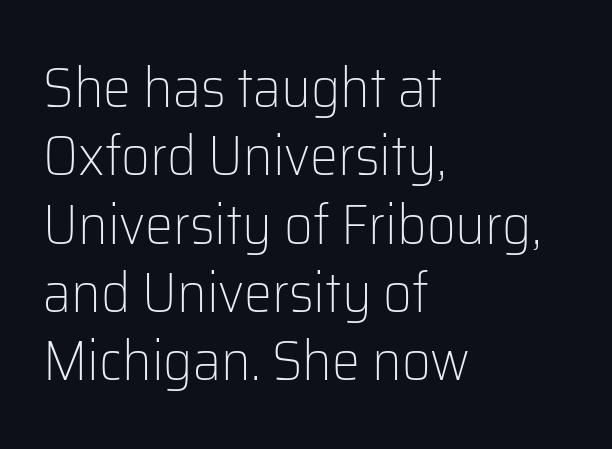
Q: Is the text bold? A: No.
Q: Is the text italic (slanted)? A: No, it is upright.
Q: Is the typeface a serif or a sans-serif typeface? A: Sans-serif.
Q: Is the text underlined? A: No.
Q: How is the paragraph aligned? A: Left-aligned.
Q: Is the spacing between letters normal or unusually wide? A: Normal.
Q: Width (condensed, normal, or wide)? A: Normal.
Q: Stroke contrast? A: Low.
Q: x-height? A: Medium.
Q: Monospaced? A: No.
